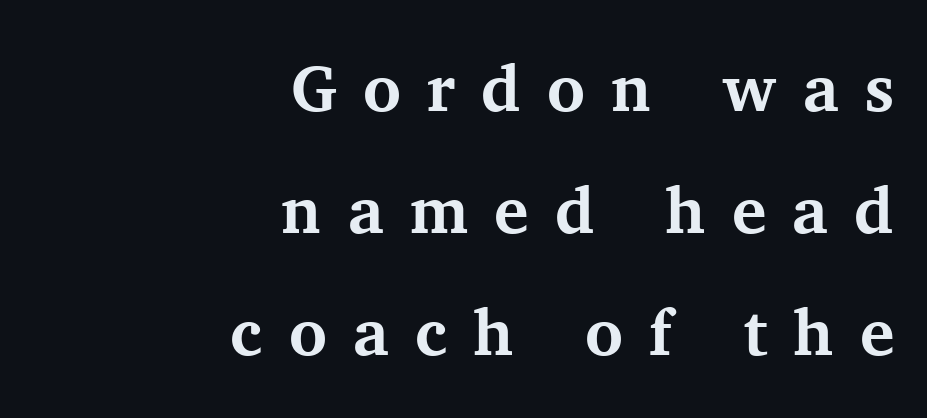
The image shows 65 px bold serif type, upright; set right-aligned, line spacing 1.88x, unusually wide letter spacing (+0.4 em), not underlined; medium stroke contrast and a medium x-height.
